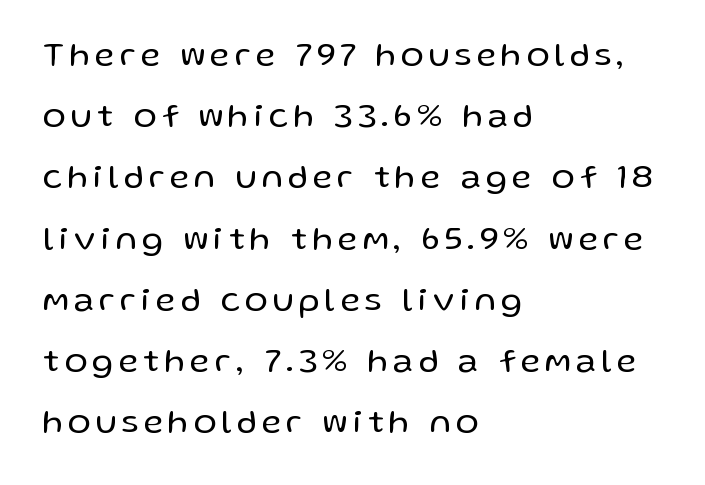
The image shows 34 px regular-weight sans-serif type, upright; set left-aligned, line spacing 1.8x, not underlined; low stroke contrast and a medium x-height.
